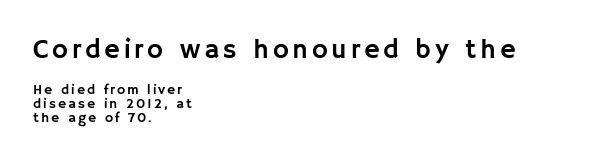
The image shows 27 px text type, upright; set left-aligned, tight line spacing (0.99x), not underlined; the first (top) block is 1.93x larger.
